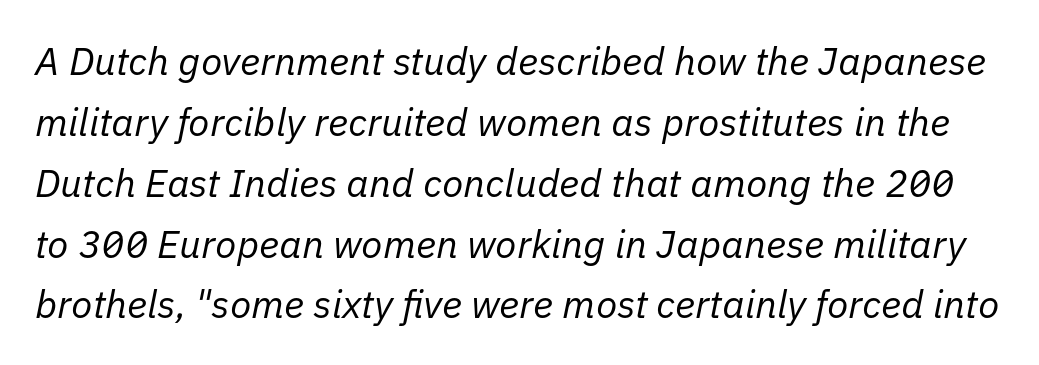
Q: Is the text bold? A: No.
Q: Is the text italic (slanted)? A: Yes, it leans right by about 11 degrees.
Q: Is the text underlined? A: No.
Q: Is the spacing between letters normal or unusually wide? A: Normal.
Q: Is the spacing between lines tight, normal or loose? A: Normal.
Q: Width (condensed, normal, or wide)? A: Normal.
Q: Stroke contrast? A: Low.
Q: x-height? A: Medium.
Q: Monospaced? A: No.
